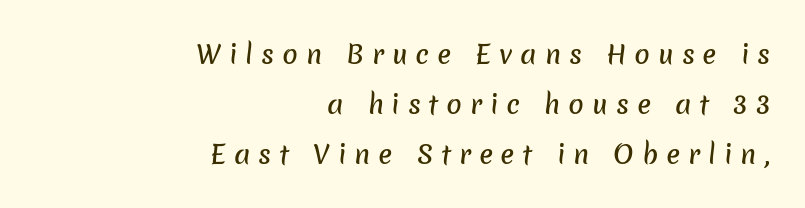
These lines are set flush right with a ragged left edge. Honestly, there is no underline to notice here at all. Substantial extra tracking has been applied to these lines. Each new line begins a long way beneath the previous one.
